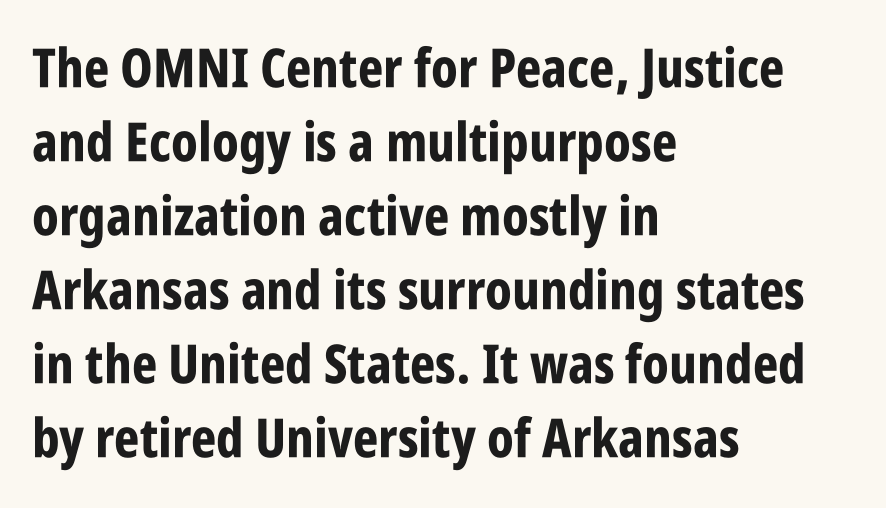
{"serif": "no", "italic": "no", "bold": "yes", "weight": "bold", "width": "condensed", "stroke_contrast": "low", "x_height": "large", "monospaced": "no", "underline": "no", "align": "left", "line_spacing": "normal", "line_spacing_ratio": 1.37, "letter_spacing": "normal", "letter_spacing_em": 0.0, "glyph_px": 54}
